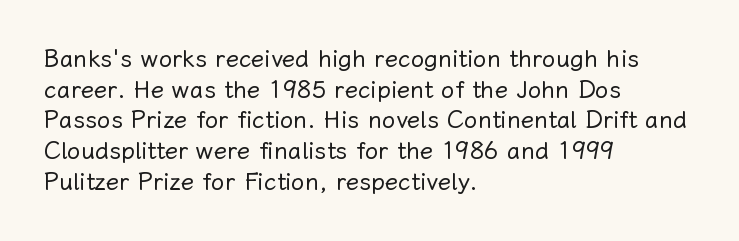
Q: Is the text bold? A: No.
Q: Is the text italic (slanted)? A: No, it is upright.
Q: Is the text underlined? A: No.
Q: How is the paragraph aligned? A: Left-aligned.
Q: Is the spacing between letters normal or unusually wide? A: Normal.
Q: Is the spacing between lines tight, normal or loose? A: Normal.
